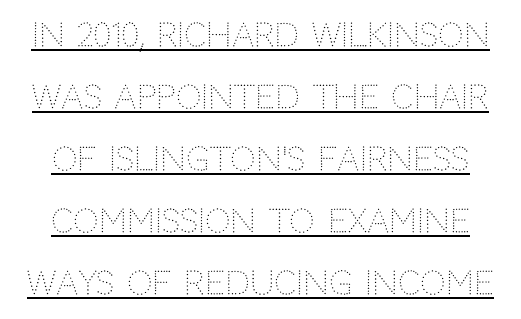
Q: Is the text bold? A: No.
Q: Is the text italic (slanted)? A: No, it is upright.
Q: Is the typeface a serif or a sans-serif typeface? A: Sans-serif.
Q: Is the text underlined? A: Yes.
Q: Is the spacing between letters normal or unusually wide? A: Normal.
Q: Is the spacing between lines tight, normal or loose? A: Loose.
Q: Width (condensed, normal, or wide)? A: Normal.
Q: Stroke contrast? A: Low.
Q: x-height? A: Large.
Q: Monospaced? A: No.
